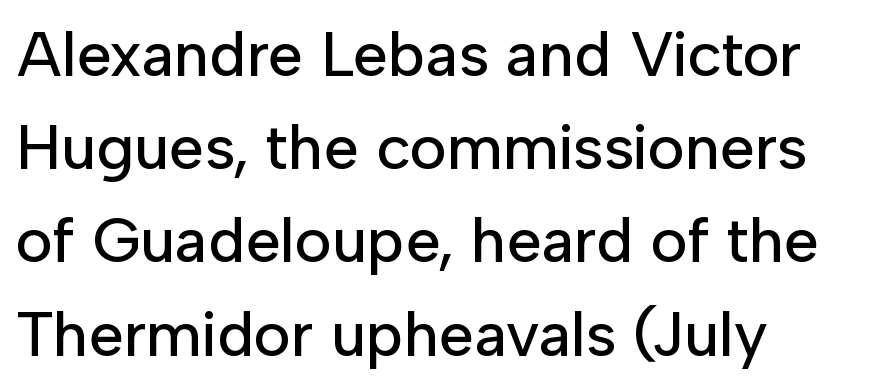
Q: Is the text italic (slanted)? A: No, it is upright.
Q: Is the typeface a serif or a sans-serif typeface? A: Sans-serif.
Q: Is the text underlined? A: No.
Q: How is the paragraph aligned? A: Left-aligned.
Q: Is the spacing between letters normal or unusually wide? A: Normal.
Q: Is the spacing between lines tight, normal or loose? A: Normal.
Q: Width (condensed, normal, or wide)? A: Normal.
Q: Stroke contrast? A: Low.
Q: x-height? A: Medium.
Q: Monospaced? A: No.
